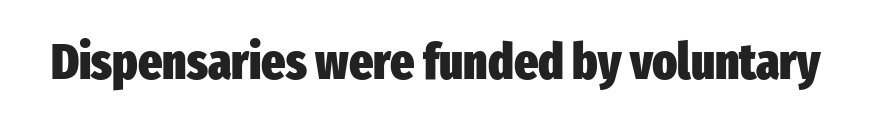
Q: Is the text bold? A: Yes.
Q: Is the text italic (slanted)? A: No, it is upright.
Q: Is the typeface a serif or a sans-serif typeface? A: Sans-serif.
Q: Is the text underlined? A: No.
Q: Is the spacing between letters normal or unusually wide? A: Normal.
Q: Width (condensed, normal, or wide)? A: Condensed.
Q: Stroke contrast? A: Low.
Q: x-height? A: Medium.
Q: Monospaced? A: No.
